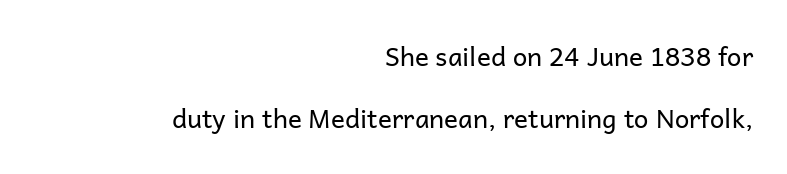
{"italic": "no", "bold": "no", "underline": "no", "align": "right", "line_spacing": "loose", "line_spacing_ratio": 2.39, "letter_spacing": "normal", "letter_spacing_em": 0.0, "glyph_px": 26}
